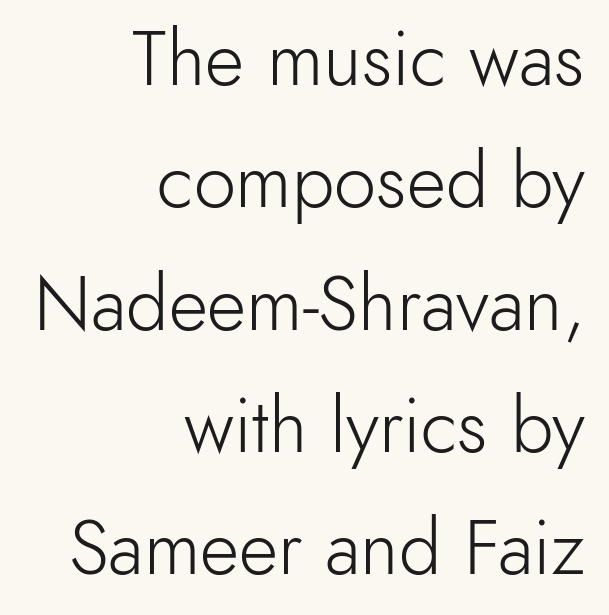
The image shows 76 px light sans-serif type, upright; set right-aligned, normal line spacing (1.61x), normal letter spacing, not underlined; a small x-height.
